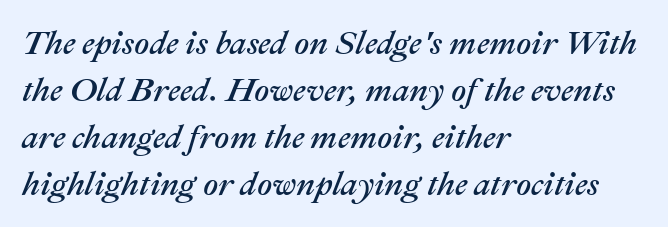
Q: Is the text italic (slanted)? A: Yes, it leans right by about 22 degrees.
Q: Is the text underlined? A: No.
Q: How is the paragraph aligned? A: Left-aligned.
Q: Is the spacing between letters normal or unusually wide? A: Normal.
Q: Is the spacing between lines tight, normal or loose? A: Normal.
Q: Width (condensed, normal, or wide)? A: Normal.
Q: Stroke contrast? A: Medium.
Q: x-height? A: Medium.
Q: Monospaced? A: No.
